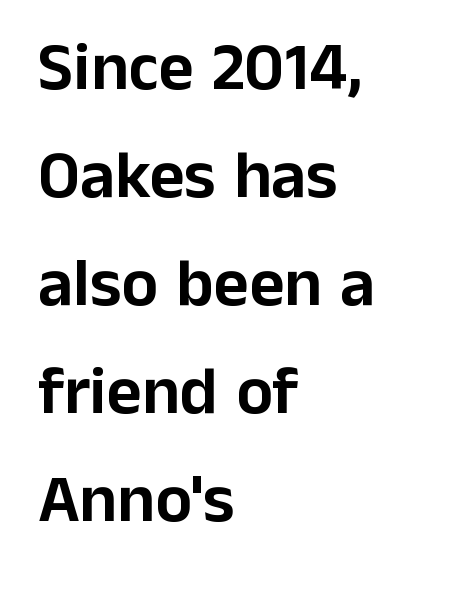
{"serif": "no", "italic": "no", "width": "normal", "stroke_contrast": "low", "x_height": "medium", "monospaced": "no", "underline": "no", "align": "left", "line_spacing": "normal", "line_spacing_ratio": 1.59, "letter_spacing": "normal", "letter_spacing_em": 0.0, "glyph_px": 68}
